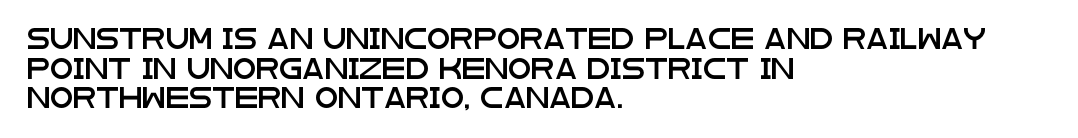
The image shows 21 px text type, upright; set left-aligned, normal line spacing (1.41x), normal letter spacing, not underlined.
